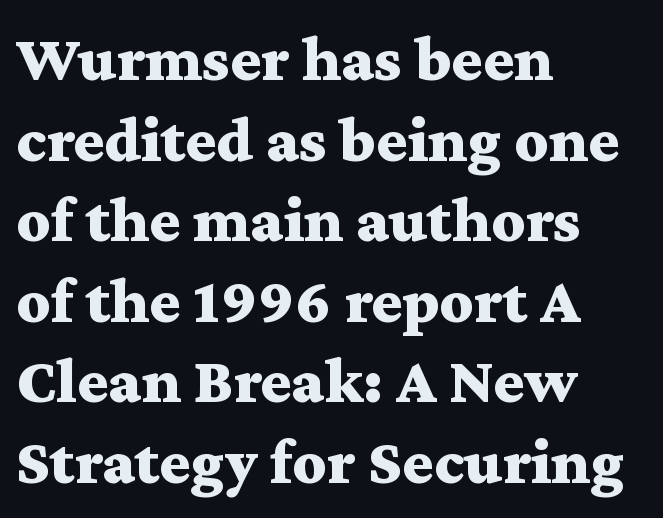
Q: Is the text bold? A: Yes.
Q: Is the text italic (slanted)? A: No, it is upright.
Q: Is the typeface a serif or a sans-serif typeface? A: Serif.
Q: Is the text underlined? A: No.
Q: How is the paragraph aligned? A: Left-aligned.
Q: Is the spacing between letters normal or unusually wide? A: Normal.
Q: Width (condensed, normal, or wide)? A: Wide.
Q: Stroke contrast? A: Medium.
Q: x-height? A: Medium.
Q: Monospaced? A: No.
